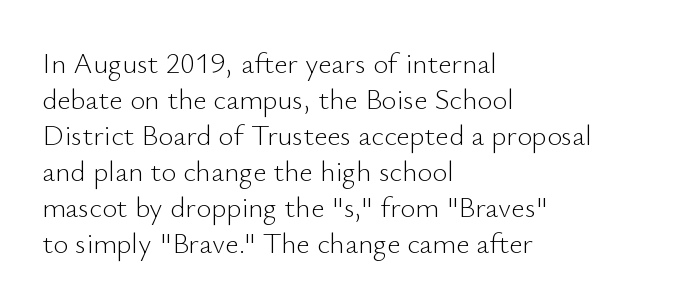
Q: Is the text bold? A: No.
Q: Is the text italic (slanted)? A: No, it is upright.
Q: Is the typeface a serif or a sans-serif typeface? A: Sans-serif.
Q: Is the text underlined? A: No.
Q: How is the paragraph aligned? A: Left-aligned.
Q: Is the spacing between letters normal or unusually wide? A: Normal.
Q: Width (condensed, normal, or wide)? A: Normal.
Q: Stroke contrast? A: Low.
Q: x-height? A: Small.
Q: Monospaced? A: No.
